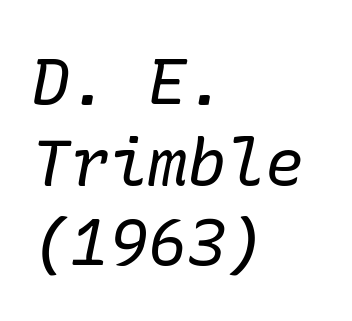
The typography opts for an oblique posture over an upright one. This sample uses plain, unmodified letter spacing. On a weight scale, this lands at 450 or below. Every row of glyphs begins at an identical x-position on the left. The gap between lines stays unmarked.
